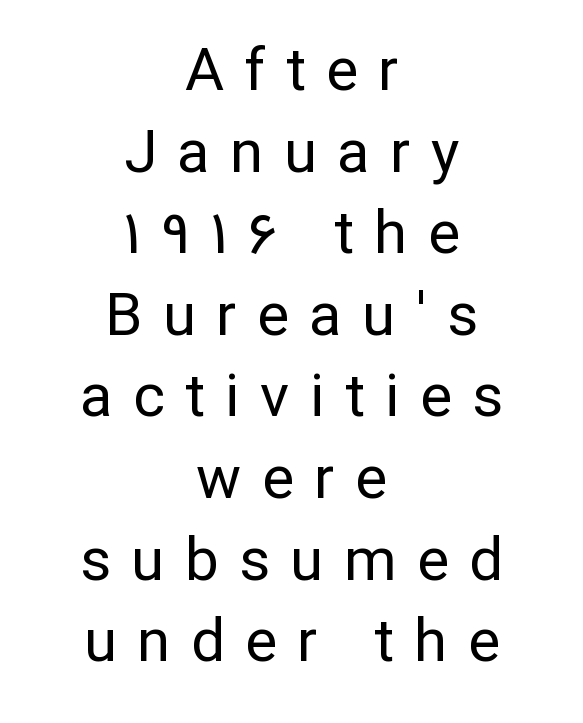
{"serif": "no", "italic": "no", "bold": "no", "weight": "regular", "width": "normal", "stroke_contrast": "low", "x_height": "medium", "monospaced": "no", "underline": "no", "align": "center", "line_spacing": "normal", "line_spacing_ratio": 1.36, "letter_spacing": "wide", "letter_spacing_em": 0.34, "glyph_px": 60}
